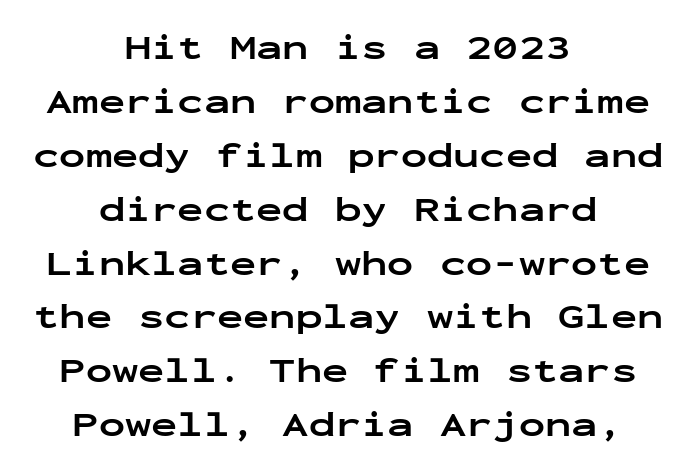
The space beneath each line is pristine and unruled. Horizontally, the lines are justified to the midpoint only. Note the uniform advance width — an 'i' takes as much space as an 'm'. The specimen reads as upright at a glance. Tracking here is standard; glyphs follow each other at the usual distance. Letterform terminals end flat and unadorned throughout the passage.
